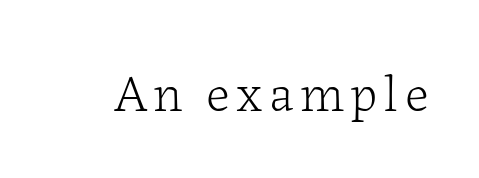
The specimen reads as upright at a glance. Each letter keeps its own natural width here, so spacing adapts to shape. The font sits on the lighter half of the weight spectrum, regular included. The face used here is seriffed, in the tradition of book romans. Check the space under the baseline: it is left empty.
